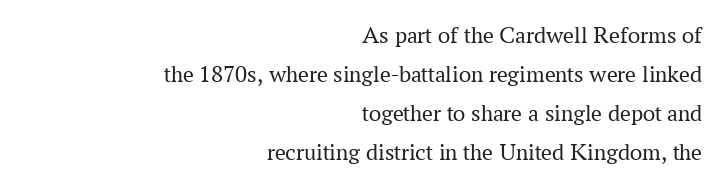
Q: Is the text bold? A: No.
Q: Is the text italic (slanted)? A: No, it is upright.
Q: Is the text underlined? A: No.
Q: How is the paragraph aligned? A: Right-aligned.
Q: Is the spacing between letters normal or unusually wide? A: Normal.
Q: Is the spacing between lines tight, normal or loose? A: Normal.
